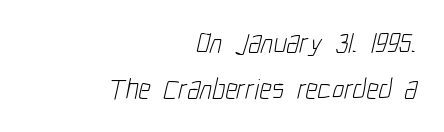
The image shows 29 px light, condensed sans-serif type; set right-aligned, normal line spacing (1.57x), normal letter spacing, not underlined; low stroke contrast and a medium x-height.
